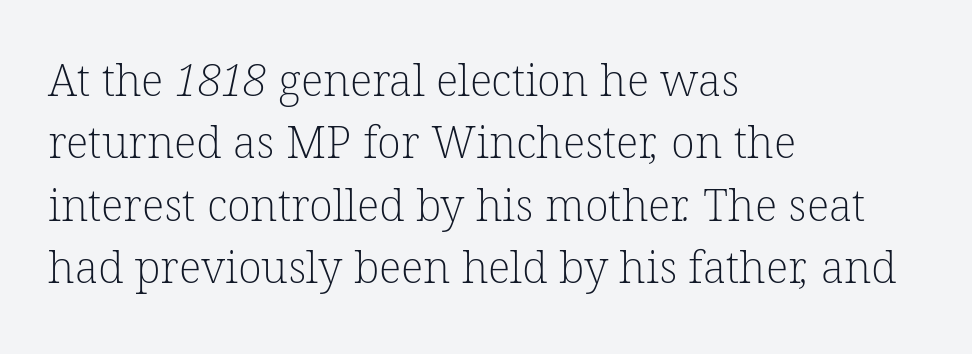
{"serif": "yes", "bold": "no", "weight": "light", "width": "normal", "stroke_contrast": "low", "x_height": "medium", "monospaced": "no", "underline": "no", "align": "left", "line_spacing": "normal", "line_spacing_ratio": 1.42, "letter_spacing": "normal", "letter_spacing_em": 0.0, "glyph_px": 44}
